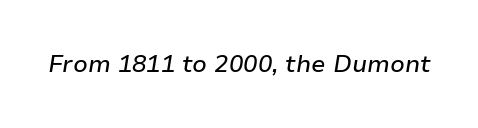
The image shows 24 px text type, italic (leaning right); set normal letter spacing, not underlined.
